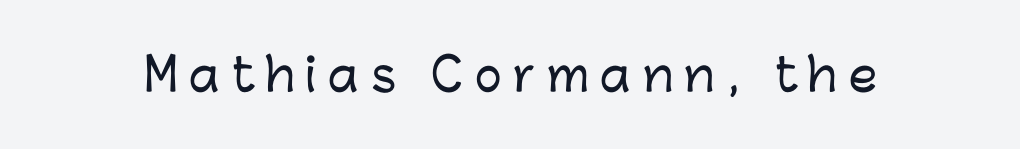
{"serif": "no", "italic": "no", "width": "normal", "stroke_contrast": "low", "x_height": "medium", "monospaced": "no", "underline": "no", "letter_spacing": "wide", "letter_spacing_em": 0.26, "glyph_px": 45}
